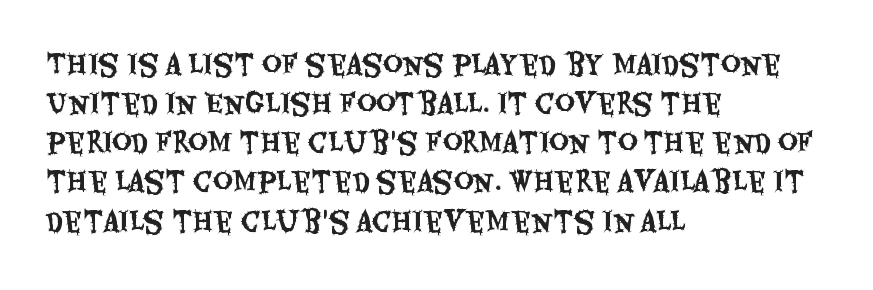
The image shows 27 px text type, upright; set left-aligned, normal line spacing (1.45x), normal letter spacing, not underlined.
